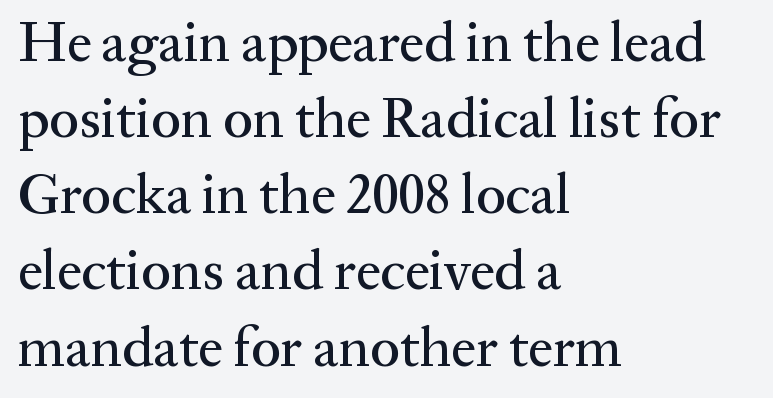
The image shows 56 px serif type, upright; set left-aligned, normal line spacing (1.36x), normal letter spacing, not underlined; medium stroke contrast and a medium x-height.
